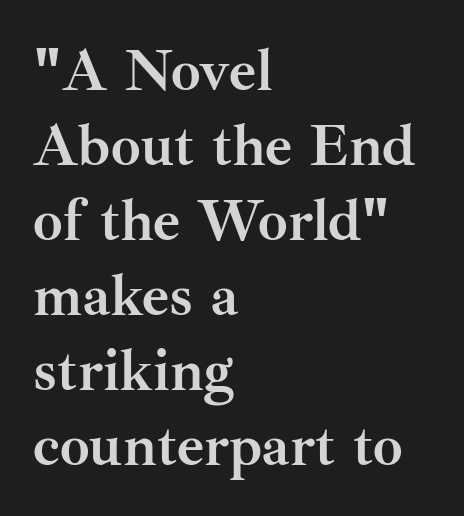
The space between consecutive lines is moderate. The face used here is rendered with its standard letterfit. Observe the serifs anchoring each vertical stroke in this sample. Every character sits straight up, as roman type does.
